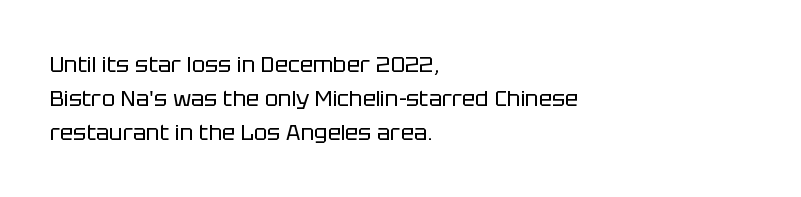
Q: Is the text bold? A: No.
Q: Is the text italic (slanted)? A: No, it is upright.
Q: Is the text underlined? A: No.
Q: How is the paragraph aligned? A: Left-aligned.
Q: Is the spacing between letters normal or unusually wide? A: Normal.
Q: Is the spacing between lines tight, normal or loose? A: Normal.
